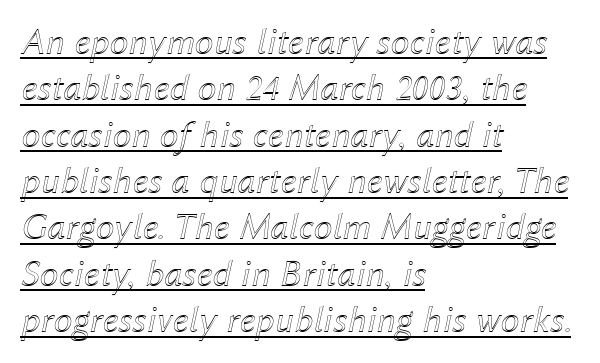
Q: Is the text italic (slanted)? A: Yes, it leans right by about 12 degrees.
Q: Is the text underlined? A: Yes.
Q: How is the paragraph aligned? A: Left-aligned.
Q: Is the spacing between letters normal or unusually wide? A: Normal.
Q: Width (condensed, normal, or wide)? A: Normal.
Q: x-height? A: Medium.
Q: Monospaced? A: No.
